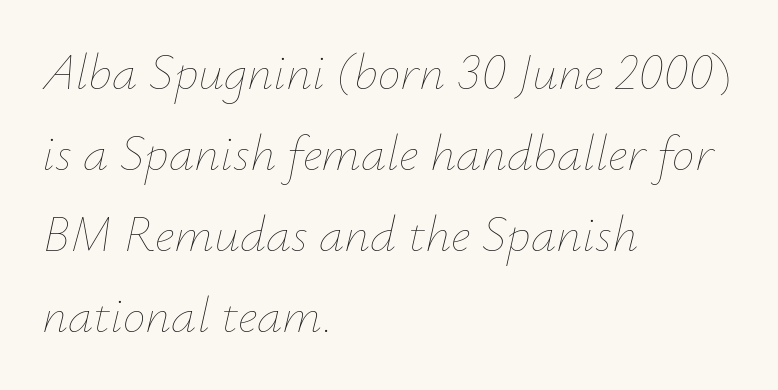
The image shows 51 px thin type, italic (leaning right); set left-aligned, normal line spacing (1.59x), normal letter spacing, not underlined; low stroke contrast and a small x-height.
